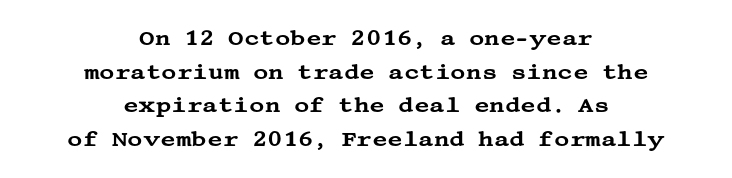
{"italic": "no", "underline": "no", "align": "center", "line_spacing": "normal", "line_spacing_ratio": 1.6, "letter_spacing": "normal", "letter_spacing_em": 0.0, "glyph_px": 21}
